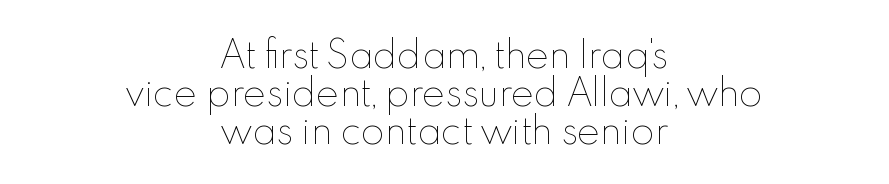
The image shows 35 px thin type, upright; set centered, tight line spacing (1.09x), normal letter spacing, not underlined; a small x-height.
